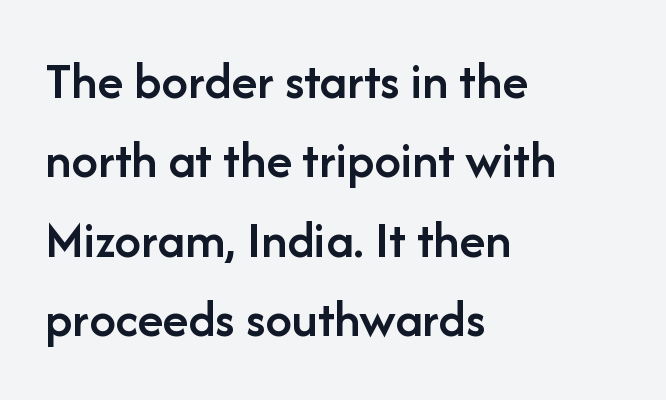
What's the leading like? Ordinary, nothing unusual. Typesetter's note: demi weight, one step under bold. Casual observation: everything's shoved over to the left. Proportional: the letters do not fall into vertical columns.
